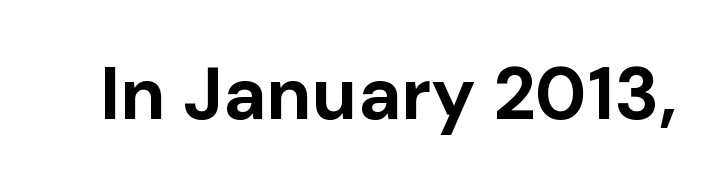
The image shows 74 px bold sans-serif type, upright; set normal letter spacing, not underlined; low stroke contrast and a medium x-height.
